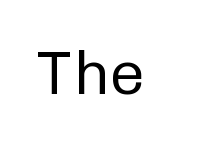
The gaps between neighbouring characters are ordinary and unremarkable. Unlike italic type, these characters show no tilt at all. Glance below the letters and you will spot only blank space. Type style note: lacks serifs. The passage shown is typed in a monospace face where columns stay perfectly aligned. Nothing heavy about these letters — not bold at all.
